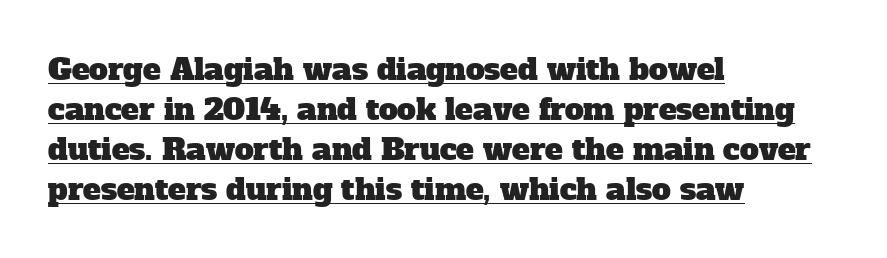
{"serif": "yes", "width": "normal", "stroke_contrast": "low", "x_height": "medium", "monospaced": "no", "underline": "yes", "align": "left", "line_spacing": "normal", "line_spacing_ratio": 1.33, "letter_spacing": "normal", "letter_spacing_em": 0.0, "glyph_px": 30}
